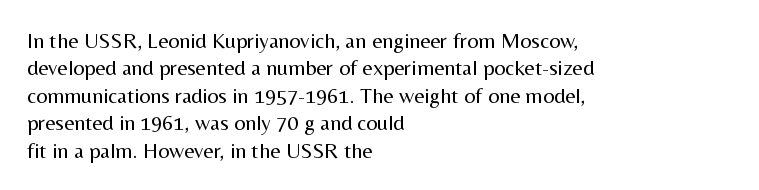
The image shows 22 px text type, upright; set left-aligned, normal line spacing (1.25x), normal letter spacing, not underlined.
